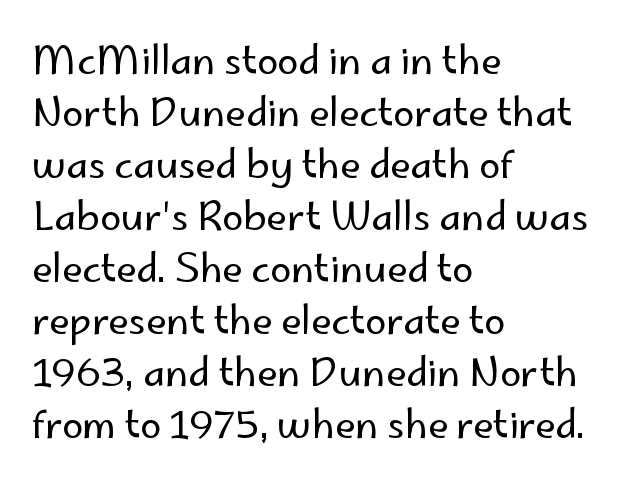
Q: Is the text bold? A: No.
Q: Is the text italic (slanted)? A: No, it is upright.
Q: Is the typeface a serif or a sans-serif typeface? A: Sans-serif.
Q: Is the text underlined? A: No.
Q: How is the paragraph aligned? A: Left-aligned.
Q: Is the spacing between letters normal or unusually wide? A: Normal.
Q: Is the spacing between lines tight, normal or loose? A: Normal.
Q: Width (condensed, normal, or wide)? A: Normal.
Q: Stroke contrast? A: Low.
Q: x-height? A: Small.
Q: Monospaced? A: No.
